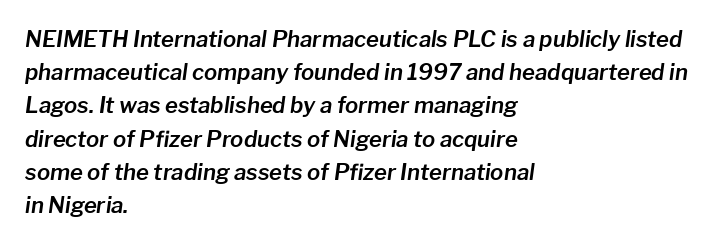
Q: Is the text italic (slanted)? A: Yes, it leans right by about 8 degrees.
Q: Is the text underlined? A: No.
Q: How is the paragraph aligned? A: Left-aligned.
Q: Is the spacing between letters normal or unusually wide? A: Normal.
Q: Is the spacing between lines tight, normal or loose? A: Normal.
